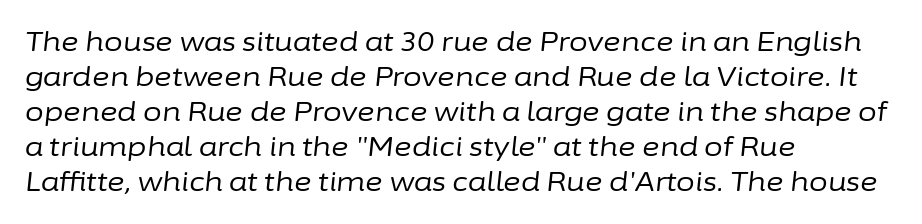
Q: Is the text bold? A: No.
Q: Is the text italic (slanted)? A: Yes, it leans right by about 6 degrees.
Q: Is the text underlined? A: No.
Q: How is the paragraph aligned? A: Left-aligned.
Q: Is the spacing between letters normal or unusually wide? A: Normal.
Q: Is the spacing between lines tight, normal or loose? A: Normal.
